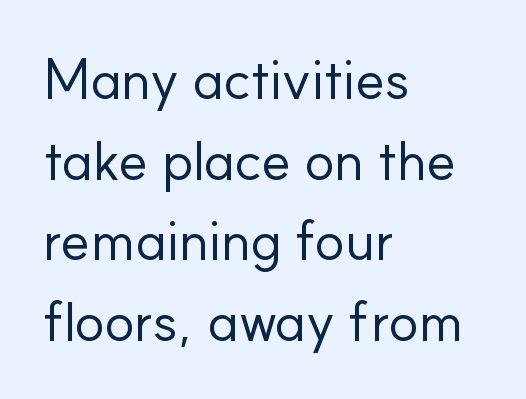
{"serif": "no", "italic": "no", "bold": "no", "weight": "regular", "width": "normal", "stroke_contrast": "low", "x_height": "small", "monospaced": "no", "underline": "no", "align": "left", "line_spacing": "normal", "line_spacing_ratio": 1.44, "letter_spacing": "normal", "letter_spacing_em": 0.0, "glyph_px": 56}
